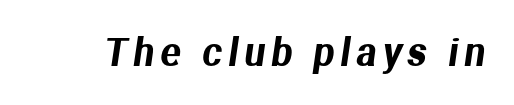
Unmarked baselines from the first word to the last. No feet cap the strokes, marking this as sans-serif type. The face used here is proportionally spaced, like ordinary book or web type.
